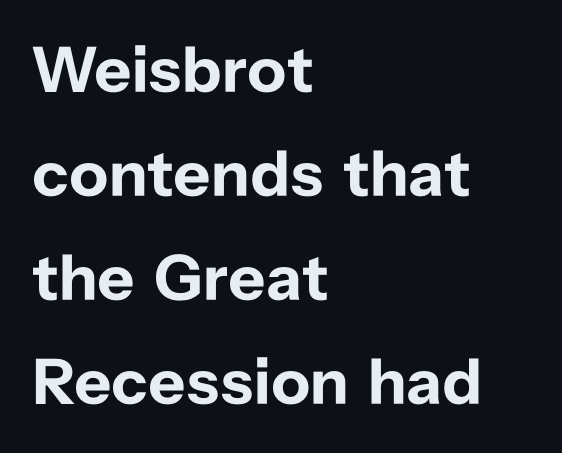
Q: Is the text bold? A: Yes.
Q: Is the text italic (slanted)? A: No, it is upright.
Q: Is the typeface a serif or a sans-serif typeface? A: Sans-serif.
Q: Is the text underlined? A: No.
Q: How is the paragraph aligned? A: Left-aligned.
Q: Is the spacing between letters normal or unusually wide? A: Normal.
Q: Is the spacing between lines tight, normal or loose? A: Normal.
Q: Width (condensed, normal, or wide)? A: Normal.
Q: Stroke contrast? A: Low.
Q: x-height? A: Medium.
Q: Monospaced? A: No.
